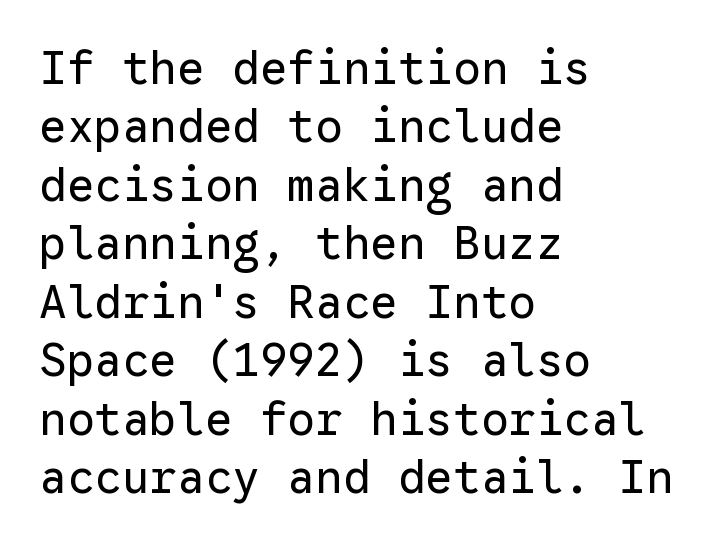
Q: Is the text bold? A: No.
Q: Is the text italic (slanted)? A: No, it is upright.
Q: Is the typeface a serif or a sans-serif typeface? A: Sans-serif.
Q: Is the text underlined? A: No.
Q: How is the paragraph aligned? A: Left-aligned.
Q: Is the spacing between letters normal or unusually wide? A: Normal.
Q: Is the spacing between lines tight, normal or loose? A: Normal.
Q: Width (condensed, normal, or wide)? A: Normal.
Q: Stroke contrast? A: Low.
Q: x-height? A: Medium.
Q: Monospaced? A: Yes.
